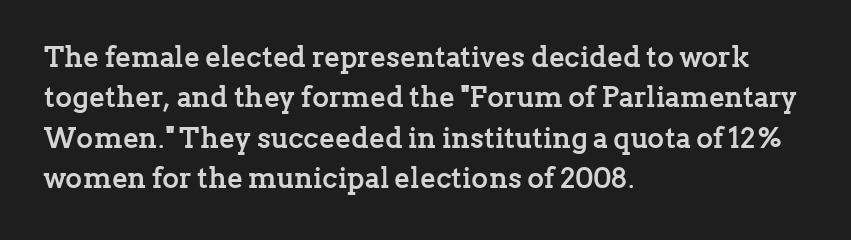
There is no visible air inserted between adjacent glyphs. The sample has been set heavy, in full bold. Any mark beneath the type? The region is blank. Yep, those are serifs on the letters.
